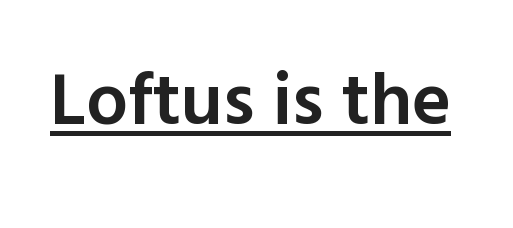
{"serif": "no", "italic": "no", "bold": "semi", "weight": "semibold", "width": "normal", "x_height": "medium", "monospaced": "no", "underline": "yes", "letter_spacing": "normal", "letter_spacing_em": 0.0, "glyph_px": 74}
